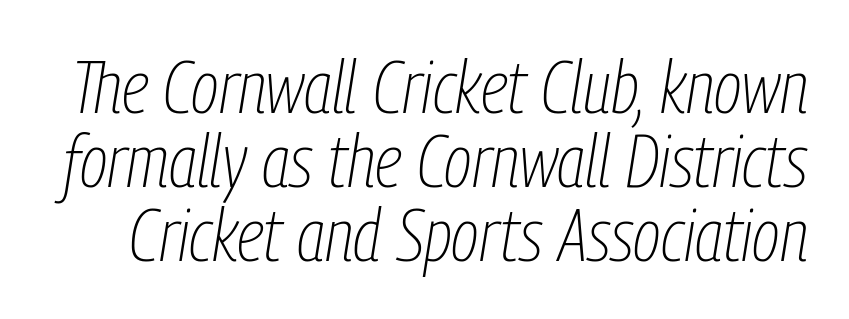
Very little white space separates one row of letters from the next. Counters stay open thanks to moderate or lighter strokes. Lines of text with bare space underneath. This sample uses plain, unmodified letter spacing. Spacing verdict: proportional, widths tailored to each character. Italic: yes, the glyphs are oblique.
